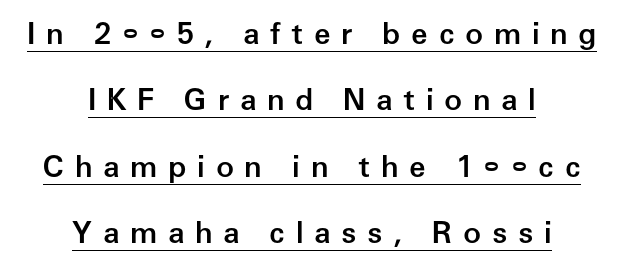
The image shows 30 px semibold sans-serif type, upright; set centered, loose line spacing (2.21x), unusually wide letter spacing (+0.35 em), underlined; low stroke contrast and a medium x-height.
